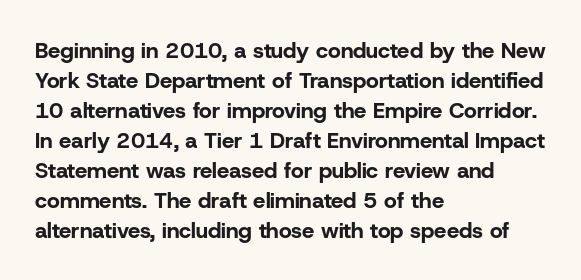
Q: Is the text bold? A: Yes.
Q: Is the text italic (slanted)? A: No, it is upright.
Q: Is the text underlined? A: No.
Q: How is the paragraph aligned? A: Left-aligned.
Q: Is the spacing between letters normal or unusually wide? A: Normal.
Q: Is the spacing between lines tight, normal or loose? A: Normal.
